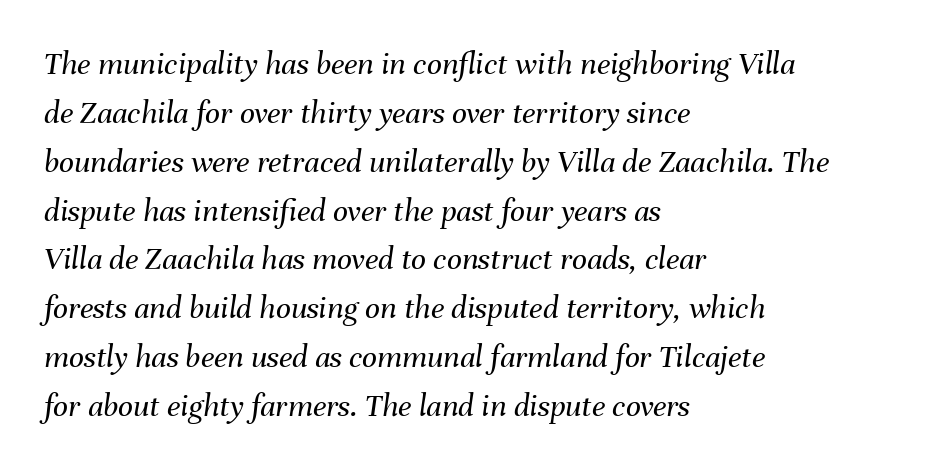
Think of a printed novel: that variable character pitch is what you see here. Leading: standard. Decoration check: the copy has no underline. There's an unmistakable incline to the writing here. Weight: not bold — regular or lighter. Inter-character spacing is left at the font's built-in metrics.
